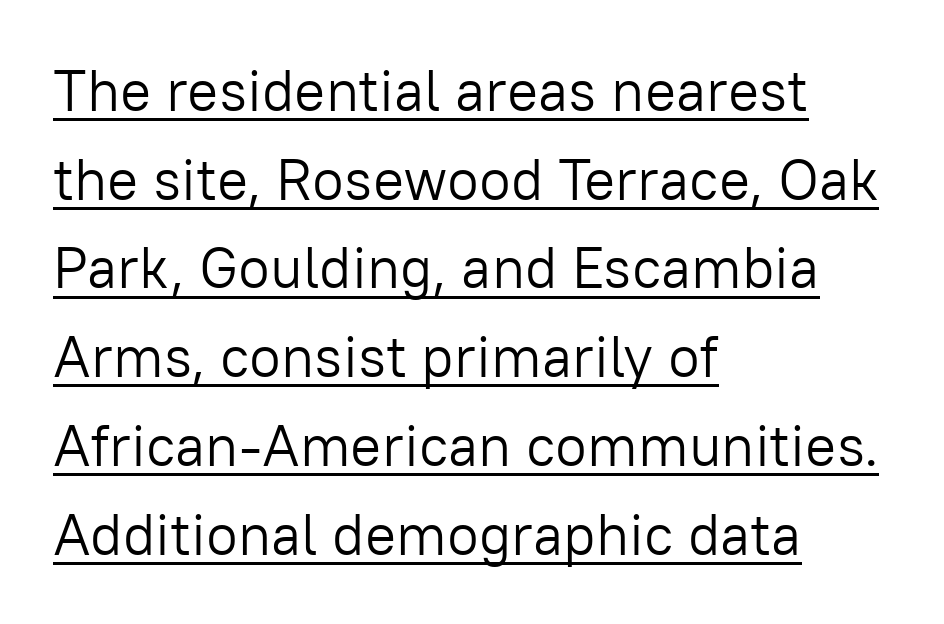
Note the varied advance widths — an 'i' is clearly narrower than an 'm'. Observe the absence of serifs on each vertical stroke in this sample. Descenders here cross a horizontal rule under the line. The cut favours lightness, reaching ordinary text weight at its darkest. A classic flush-left, rag-right setting is used for this passage.
